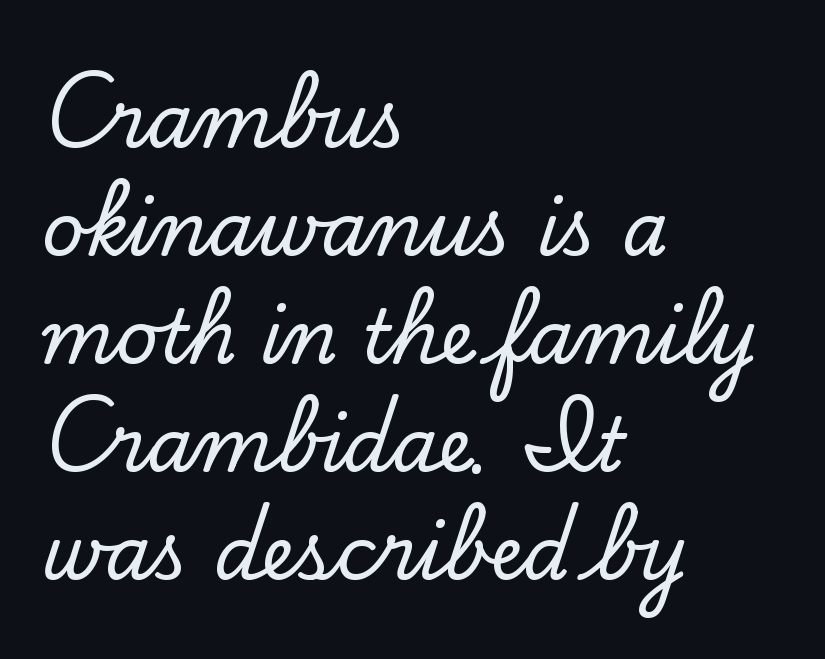
Q: Is the text italic (slanted)? A: Yes.
Q: Is the typeface a serif or a sans-serif typeface? A: Serif.
Q: Is the text underlined? A: No.
Q: How is the paragraph aligned? A: Left-aligned.
Q: Is the spacing between letters normal or unusually wide? A: Normal.
Q: Is the spacing between lines tight, normal or loose? A: Normal.
Q: Width (condensed, normal, or wide)? A: Normal.
Q: Stroke contrast? A: Low.
Q: x-height? A: Small.
Q: Monospaced? A: No.
